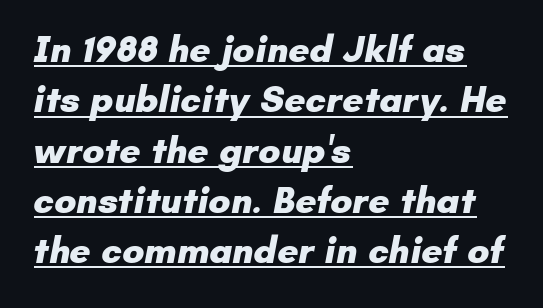
The string is rendered with underlining switched on. If you drew a ruler down the left edge, every line would touch it. You could not count columns in this text — the font is proportionally spaced. The font family rendered here belongs to the sans-serif group. Bold? Absolutely — the strokes are thick and heavy.
